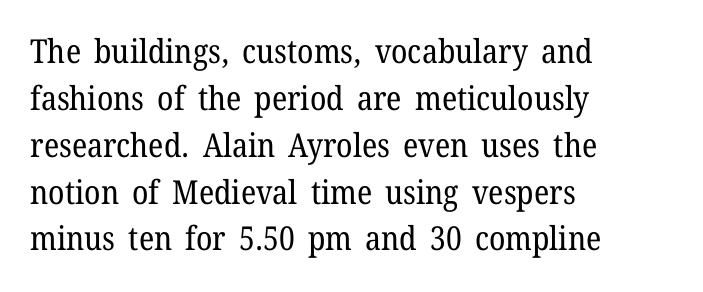
The image shows 33 px regular-weight serif type, upright; set left-aligned, normal line spacing (1.42x), normal letter spacing, not underlined; low stroke contrast and a medium x-height.
